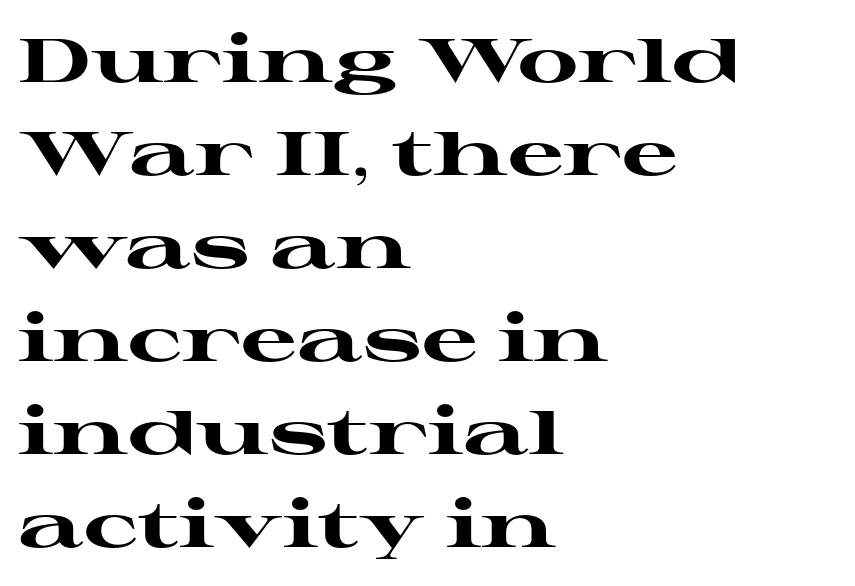
You can tell it's not italic because the verticals are truly vertical. The gap between lines stays unmarked. Are there feet on the stems? There are — it's a serif. A normal amount of white space separates one row of letters from the next. A student would call this left alignment; a typographer would say flush left, rag right.
